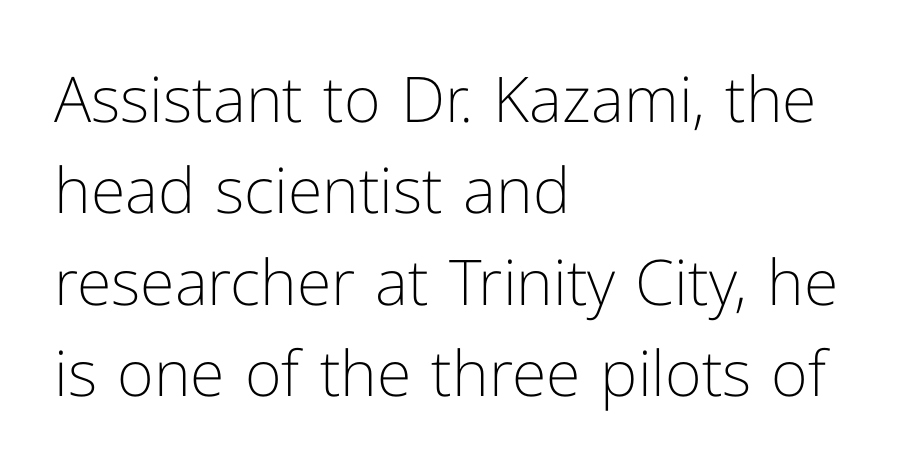
{"serif": "no", "italic": "no", "bold": "no", "weight": "light", "width": "normal", "stroke_contrast": "low", "x_height": "medium", "monospaced": "no", "underline": "no", "align": "left", "line_spacing": "normal", "line_spacing_ratio": 1.45, "letter_spacing": "normal", "letter_spacing_em": 0.0, "glyph_px": 63}
